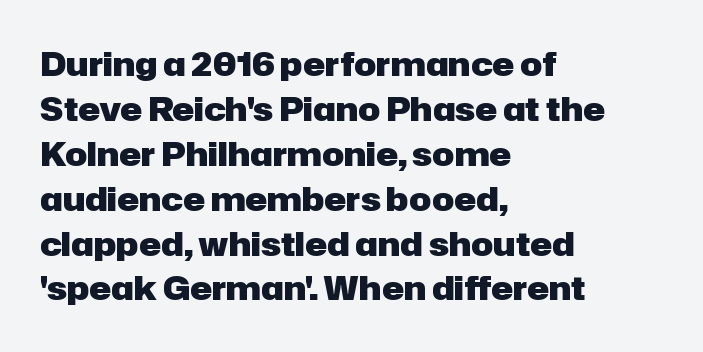
Lines of text with bare space underneath. Notice how descenders clear the ascenders below comfortably — that's standard leading. In terms of posture, this sample is upright. Type style note: lacks serifs.
